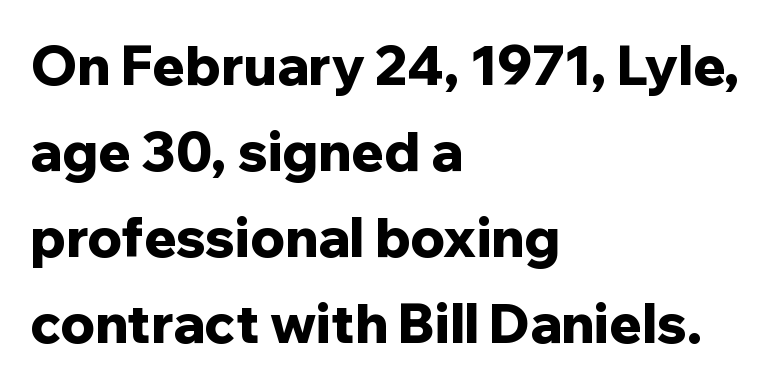
Note: no serifs on the glyphs. Unmarked baselines from the first word to the last. Think of a printed novel: that variable character pitch is what you see here. Whoever set this chose a conventional vertical rhythm. Every character sits straight up, as roman type does. Chunky letters — that's bold for sure.
